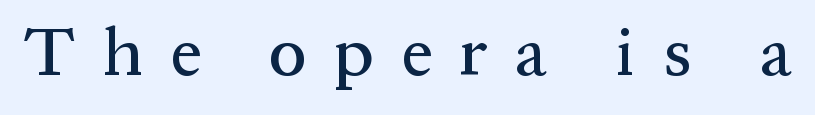
Q: Is the text italic (slanted)? A: No, it is upright.
Q: Is the typeface a serif or a sans-serif typeface? A: Serif.
Q: Is the text underlined? A: No.
Q: Is the spacing between letters normal or unusually wide? A: Unusually wide.
Q: Width (condensed, normal, or wide)? A: Normal.
Q: Stroke contrast? A: Medium.
Q: x-height? A: Medium.
Q: Monospaced? A: No.
